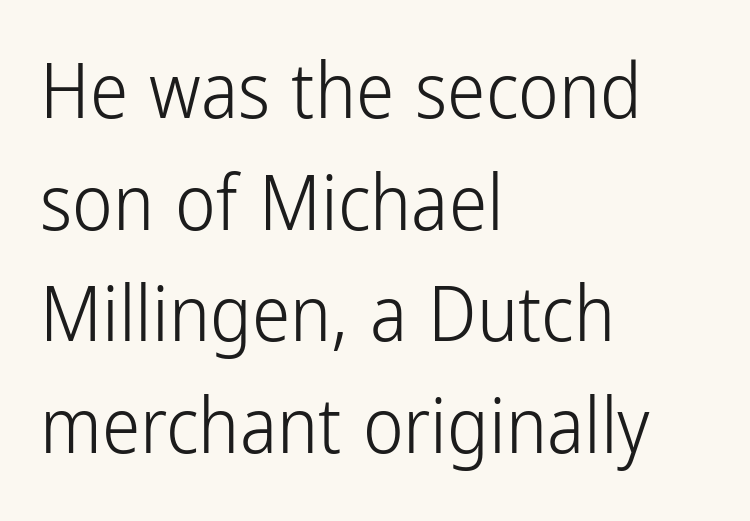
{"serif": "no", "italic": "no", "bold": "no", "weight": "light", "width": "condensed", "stroke_contrast": "low", "x_height": "medium", "monospaced": "no", "underline": "no", "align": "left", "line_spacing": "normal", "line_spacing_ratio": 1.45, "letter_spacing": "normal", "letter_spacing_em": 0.0, "glyph_px": 77}
